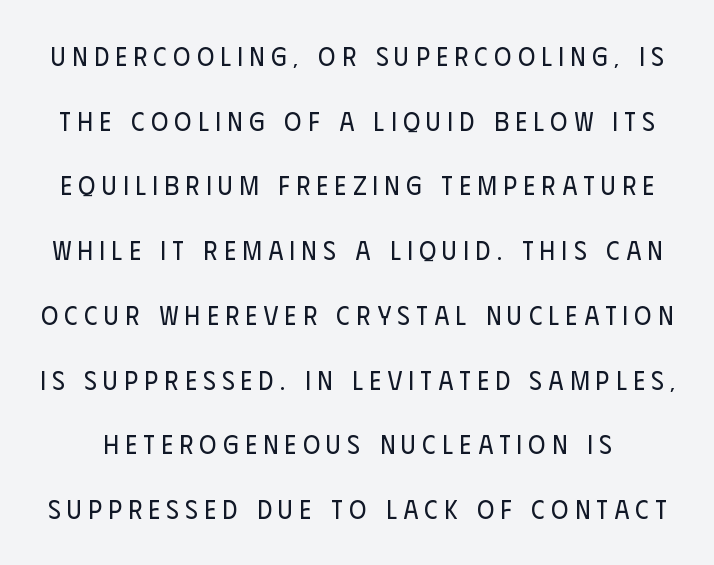
The image shows 26 px text type, upright; set loose line spacing (2.49x), unusually wide letter spacing (+0.25 em), not underlined.
